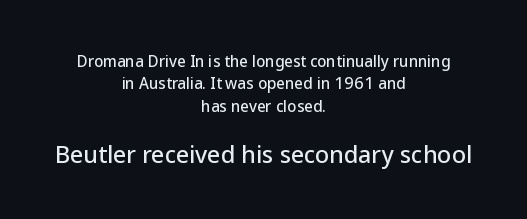
The type sits square on the baseline with zero lean. The passage shown has conventional tracking throughout. Does the copy run flush right? No — it is centered line by line. Two sizes are in play, and the larger belongs to the second block.
